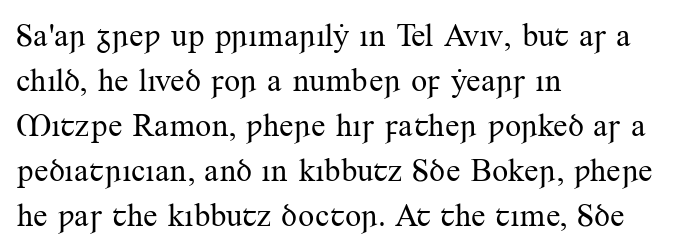
The image shows 32 px regular-weight serif type, upright; set left-aligned, normal line spacing (1.41x), normal letter spacing, not underlined; medium stroke contrast and a small x-height.
